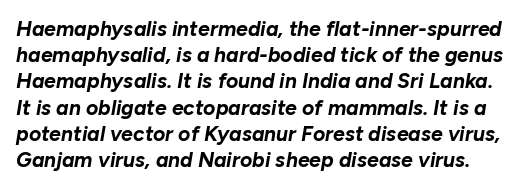
The image shows 21 px bold type, italic (leaning right); set normal line spacing (1.25x), normal letter spacing, not underlined.
